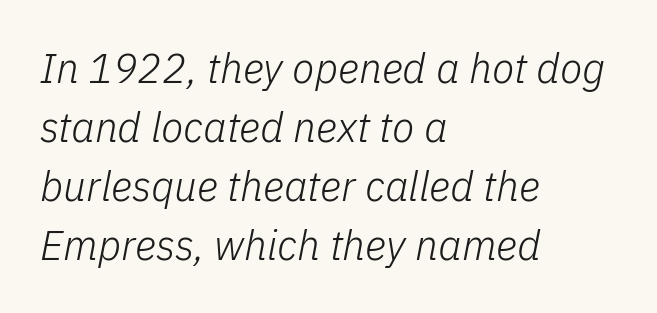
Q: Is the text bold? A: No.
Q: Is the text italic (slanted)? A: Yes, it leans right by about 11 degrees.
Q: Is the text underlined? A: No.
Q: How is the paragraph aligned? A: Left-aligned.
Q: Is the spacing between letters normal or unusually wide? A: Normal.
Q: Is the spacing between lines tight, normal or loose? A: Normal.
Q: Width (condensed, normal, or wide)? A: Normal.
Q: Stroke contrast? A: Low.
Q: x-height? A: Medium.
Q: Monospaced? A: No.
